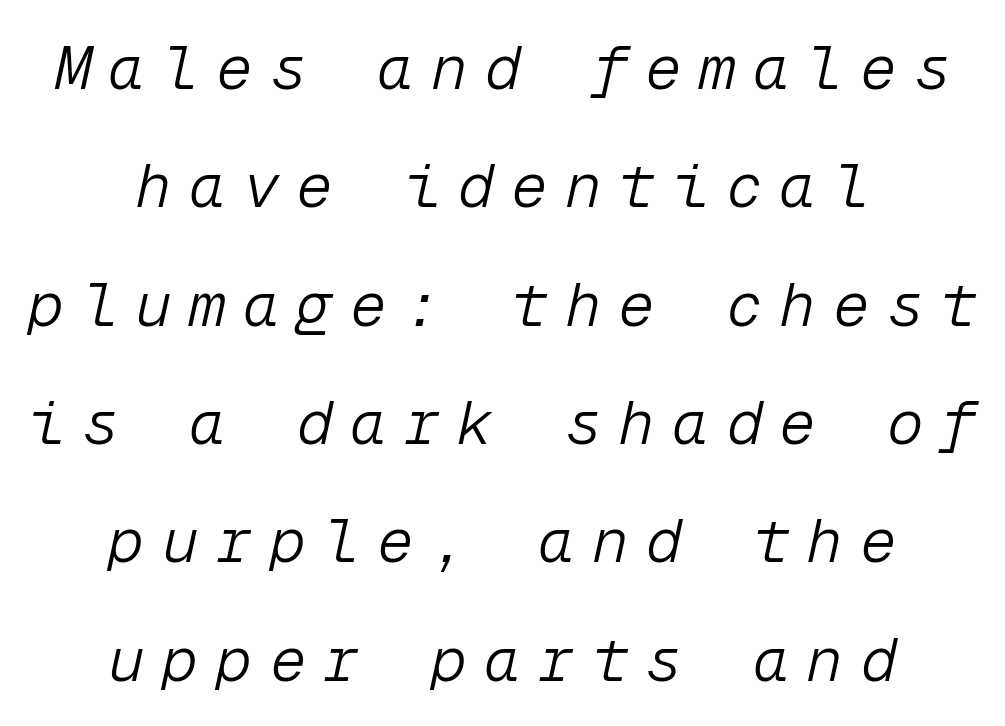
The glyphs are unaccompanied by any horizontal stroke below them. Letter spacing: wide. Teacher's note: observe the equal gaps on both sides — that is centered alignment. No letter is thick-stroked: the sample isn't bold. Think of a typewriter: that constant character pitch is what you see here. The text carries the slant typical of an italic or oblique font.
